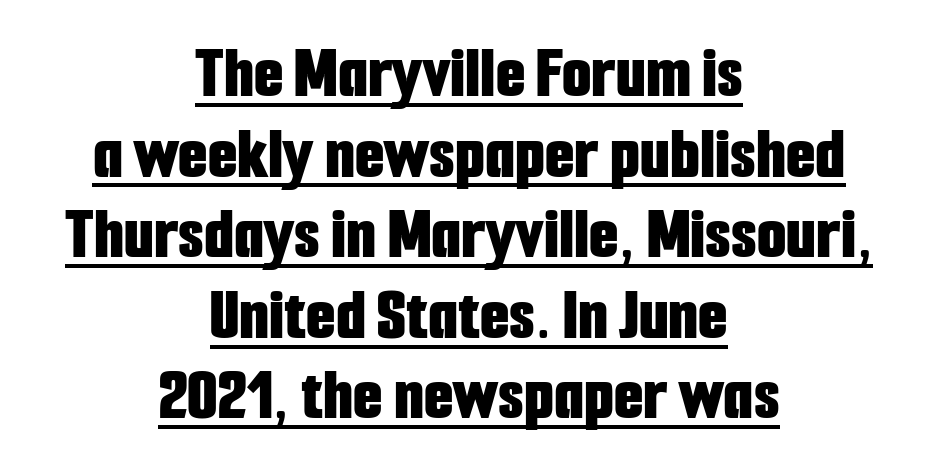
The image shows 76 px bold, condensed sans-serif type, upright; set centered, tight line spacing (1.06x), normal letter spacing, underlined; low stroke contrast and a medium x-height.
